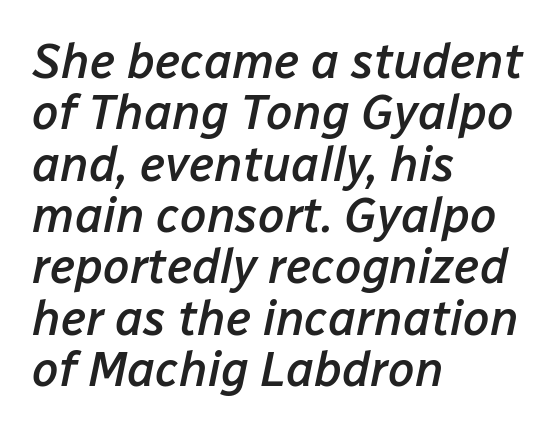
Q: Is the text bold? A: Semi-bold.
Q: Is the text italic (slanted)? A: Yes, it leans right by about 12 degrees.
Q: Is the text underlined? A: No.
Q: How is the paragraph aligned? A: Left-aligned.
Q: Is the spacing between letters normal or unusually wide? A: Normal.
Q: Is the spacing between lines tight, normal or loose? A: Tight.
Q: Width (condensed, normal, or wide)? A: Normal.
Q: Stroke contrast? A: Low.
Q: x-height? A: Medium.
Q: Monospaced? A: No.
